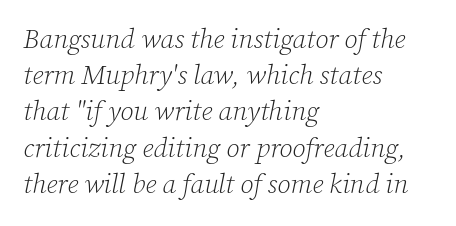
The image shows 27 px text type, italic (leaning right); set left-aligned, normal line spacing (1.34x), normal letter spacing, not underlined.
